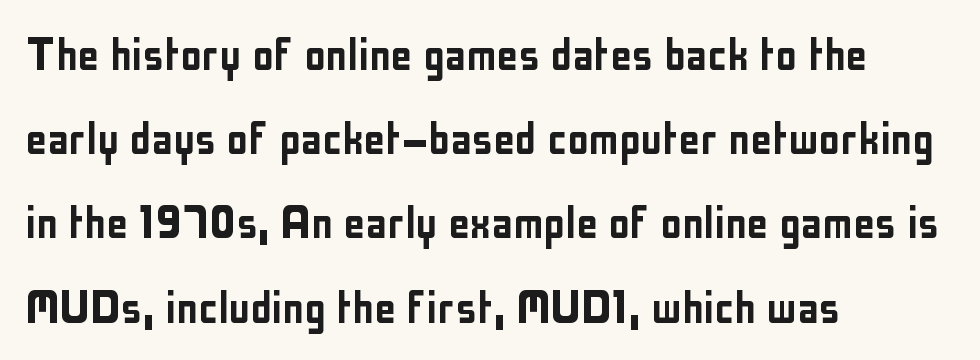
Q: Is the text italic (slanted)? A: No, it is upright.
Q: Is the typeface a serif or a sans-serif typeface? A: Sans-serif.
Q: Is the text underlined? A: No.
Q: How is the paragraph aligned? A: Left-aligned.
Q: Is the spacing between letters normal or unusually wide? A: Normal.
Q: Is the spacing between lines tight, normal or loose? A: Normal.
Q: Width (condensed, normal, or wide)? A: Condensed.
Q: Stroke contrast? A: Low.
Q: x-height? A: Medium.
Q: Monospaced? A: No.
